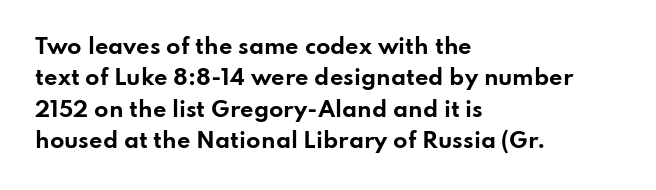
{"italic": "no", "bold": "yes", "underline": "no", "align": "left", "line_spacing": "normal", "line_spacing_ratio": 1.5, "letter_spacing": "normal", "letter_spacing_em": 0.0, "glyph_px": 21}
